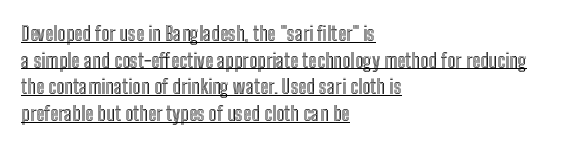
{"italic": "no", "underline": "yes", "align": "left", "line_spacing": "normal", "line_spacing_ratio": 1.33, "letter_spacing": "normal", "letter_spacing_em": 0.0, "glyph_px": 20}
